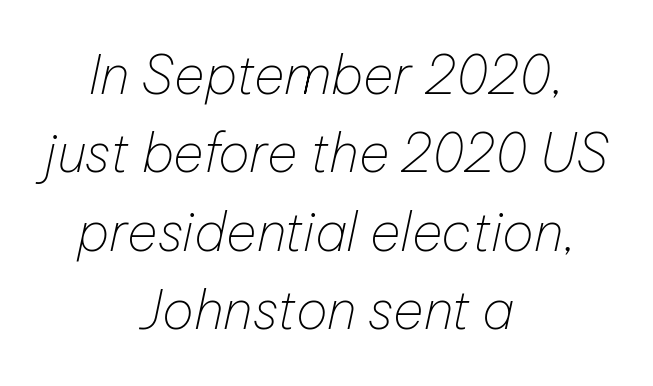
Horizontal bands of white between lines are of average thickness. The lettering tilts uniformly, giving the passage an italic look. Any mark beneath the type? The region is blank. Think standard paragraph weight, or any step lighter than that. The paragraph shown floats in the horizontal middle. The face used here is proportionally spaced, like ordinary book or web type.
